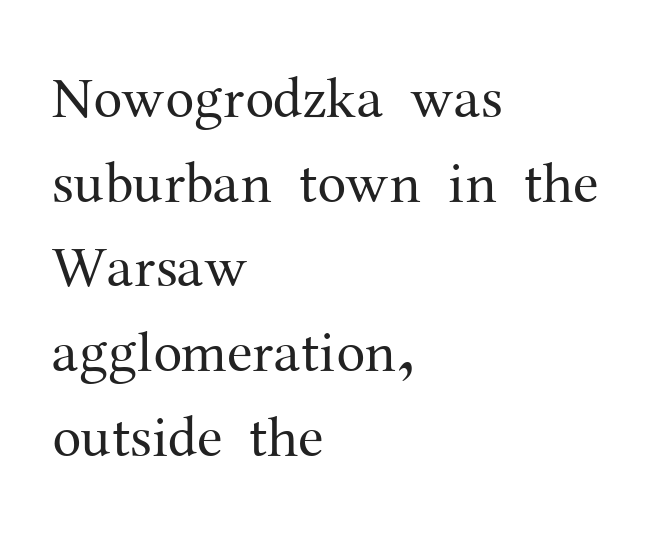
Q: Is the text bold? A: No.
Q: Is the text italic (slanted)? A: No, it is upright.
Q: Is the typeface a serif or a sans-serif typeface? A: Serif.
Q: Is the text underlined? A: No.
Q: How is the paragraph aligned? A: Left-aligned.
Q: Is the spacing between letters normal or unusually wide? A: Normal.
Q: Is the spacing between lines tight, normal or loose? A: Normal.
Q: Width (condensed, normal, or wide)? A: Normal.
Q: Stroke contrast? A: Medium.
Q: x-height? A: Medium.
Q: Monospaced? A: No.
